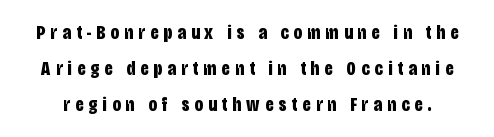
You could only call the tracking loose — the letters float apart. Emphasis by weight is at full strength: bold. Honestly, there is no underline to notice here at all. The font's upright variant was chosen for this text.
